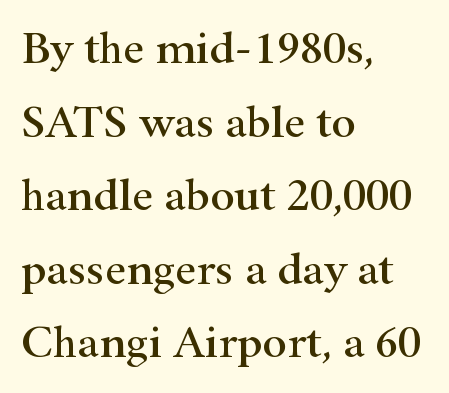
{"serif": "yes", "italic": "no", "width": "wide", "stroke_contrast": "high", "x_height": "small", "monospaced": "no", "underline": "no", "align": "left", "line_spacing": "normal", "line_spacing_ratio": 1.6, "letter_spacing": "normal", "letter_spacing_em": 0.0, "glyph_px": 46}
